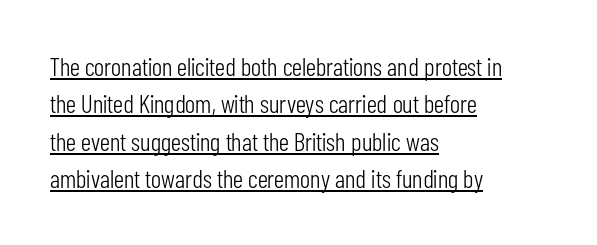
{"italic": "no", "bold": "no", "underline": "yes", "align": "left", "line_spacing": "normal", "line_spacing_ratio": 1.44, "letter_spacing": "normal", "letter_spacing_em": 0.0, "glyph_px": 26}
